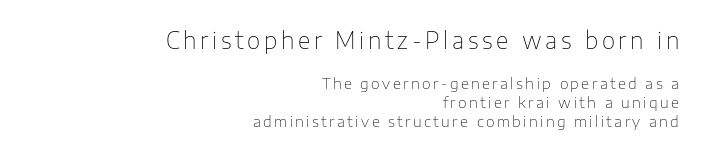
The image shows 23 px text type, upright; set right-aligned, normal line spacing (1.27x), not underlined; the first (top) block is 1.53x larger.
